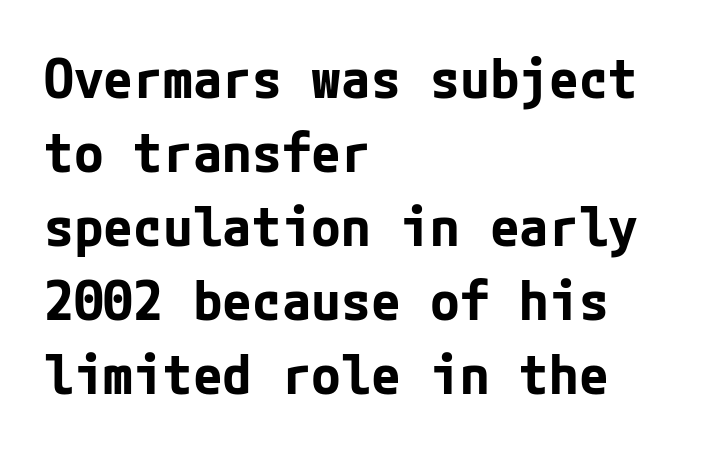
The image shows 54 px bold sans-serif type, upright; set left-aligned, normal line spacing (1.37x), normal letter spacing, not underlined; low stroke contrast and a medium x-height.
